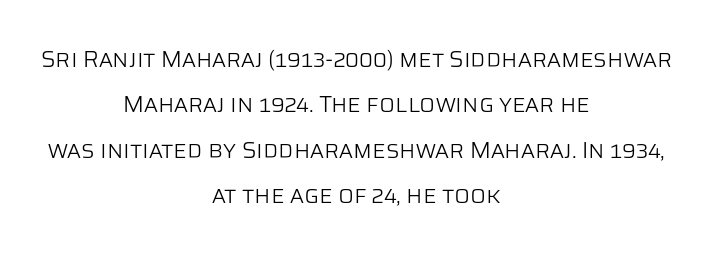
Caption: multi-line text, centered on the measure. Honestly, the letter spacing is just normal — you wouldn't notice it. The axis of the letterforms is exactly vertical. If you measured baseline to baseline, you'd find a long distance. Stroke mass is kept to a normal reading level or below. Descender tails drop into unmarked territory.
